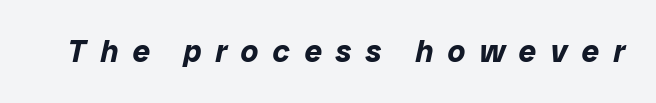
Does the lettering tilt? It does — this is italic. These lines carry a lot of weight — the face is fully bold. Is this a fixed-width face? No — the glyphs have proportional, varying widths. The passage shown is not underscored anywhere.
